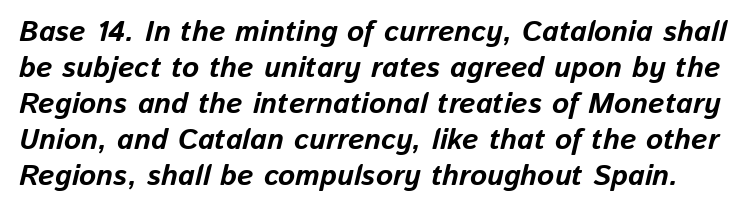
Unmarked baselines from the first word to the last. Chunky letters — that's bold for sure. Yep, that's italic — everything's leaning. A typesetter would call this zero additional tracking. Varying glyph widths throughout — classic text-font behaviour.
